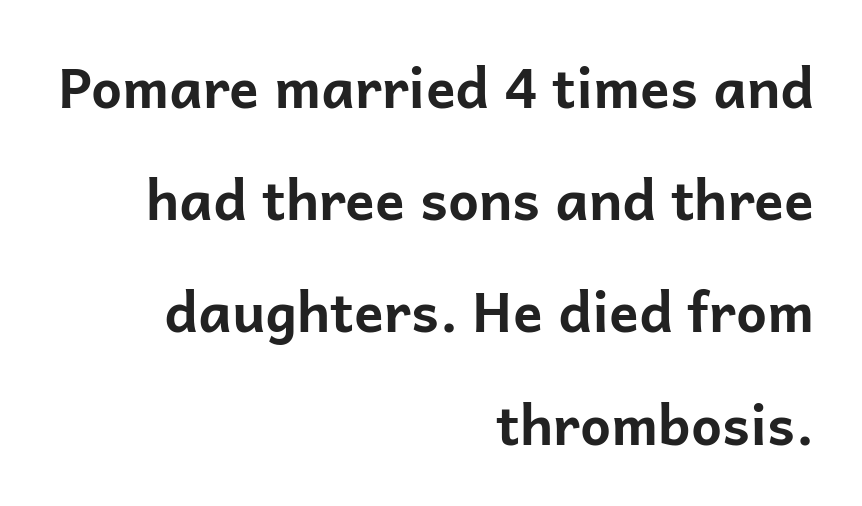
The image shows 55 px bold sans-serif type, upright; set right-aligned, loose line spacing (2.04x), normal letter spacing, not underlined; low stroke contrast and a medium x-height.
